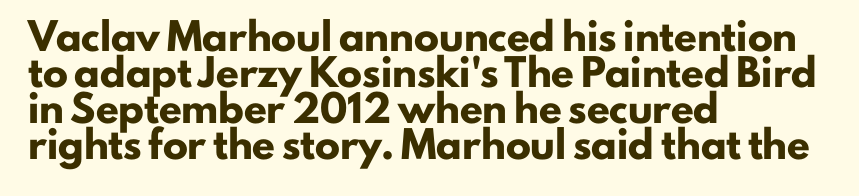
{"italic": "no", "bold": "yes", "underline": "no", "align": "left", "line_spacing": "normal", "line_spacing_ratio": 1.44, "letter_spacing": "normal", "letter_spacing_em": 0.0, "glyph_px": 25}
